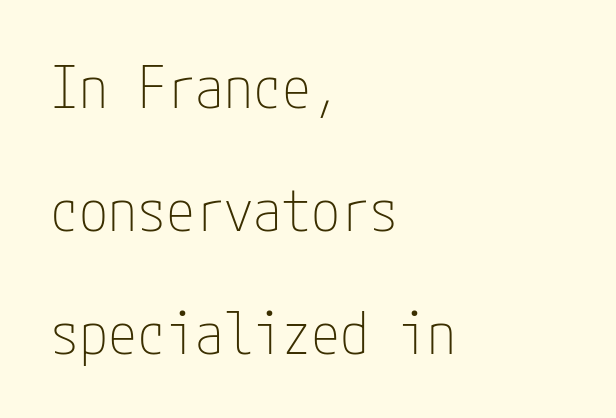
A light-to-regular cut is what we see here. Honestly, there is no underline to notice here at all. If you drew a line through each stem, it would be perfectly vertical. This sample uses plain, unmodified letter spacing. This rendering employs a face without finishing strokes, i.e., a sans-serif.
